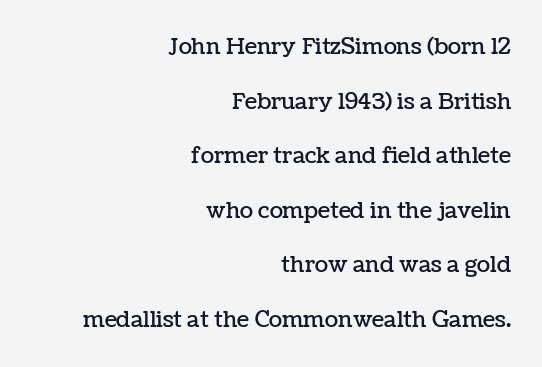
{"italic": "no", "underline": "no", "align": "right", "line_spacing": "loose", "line_spacing_ratio": 2.48, "letter_spacing": "normal", "letter_spacing_em": 0.0, "glyph_px": 22}
